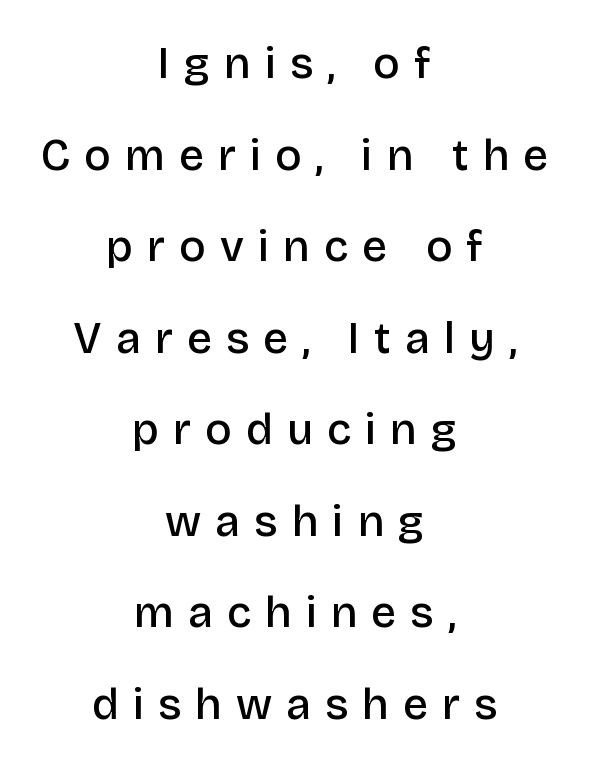
The image shows 44 px semibold sans-serif type, upright; set centered, loose line spacing (2.08x), unusually wide letter spacing (+0.32 em), not underlined; low stroke contrast and a large x-height.
